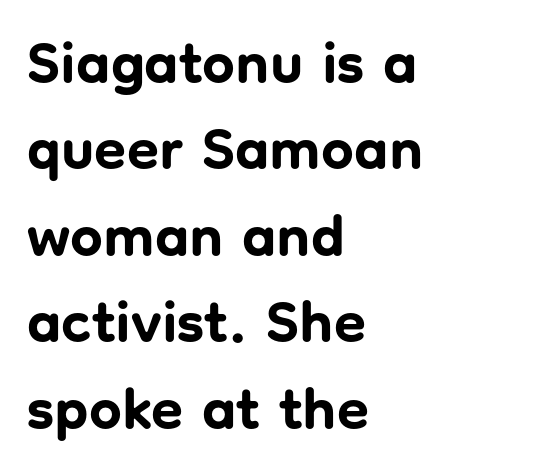
The passage shown is typeset with a sans-serif family. In terms of posture, this sample is upright. Typographic density is high because the face is bold. How are the letters spaced? Ordinarily, with no added tracking. This rendering features lettering with no underline.
